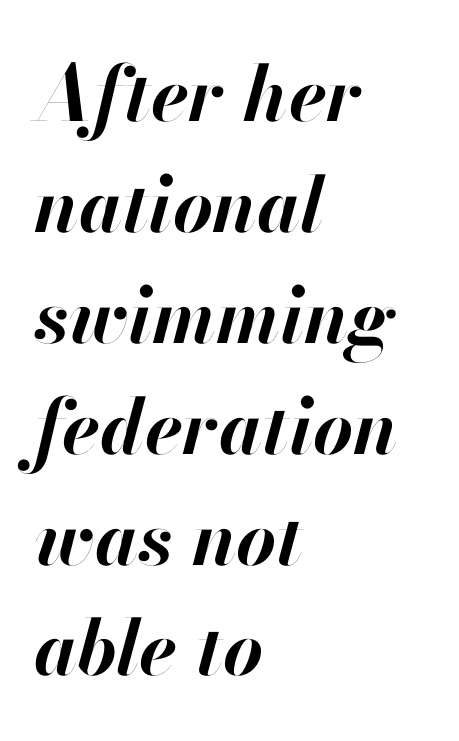
The passage shown is emphatically bold. The face used here is proportionally spaced, like ordinary book or web type. The string is rendered with underlining switched off. In terms of posture, this sample is oblique. The leading is moderate, giving the passage an even texture. Short and long lines alike share a common starting point at left.
